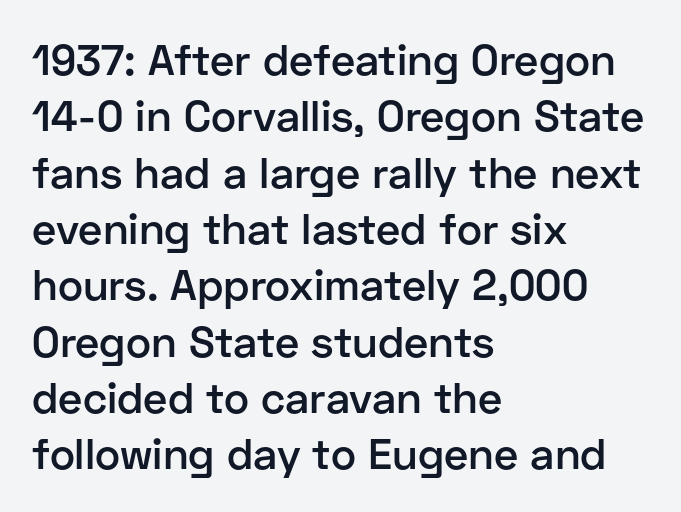
The passage is arranged the way most books set body copy — flush left. Bold? Not quite — semibold, heavier than regular but stopping short. Notice how descenders clear the ascenders below comfortably — that's standard leading. Posture: straight, roman, zero tilt.
